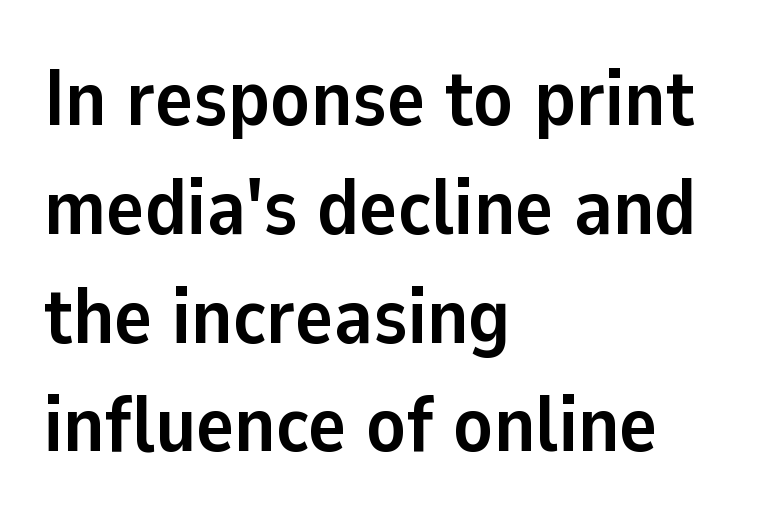
The image shows 80 px semibold sans-serif type, upright; set left-aligned, normal line spacing (1.36x), normal letter spacing, not underlined; low stroke contrast and a medium x-height.
